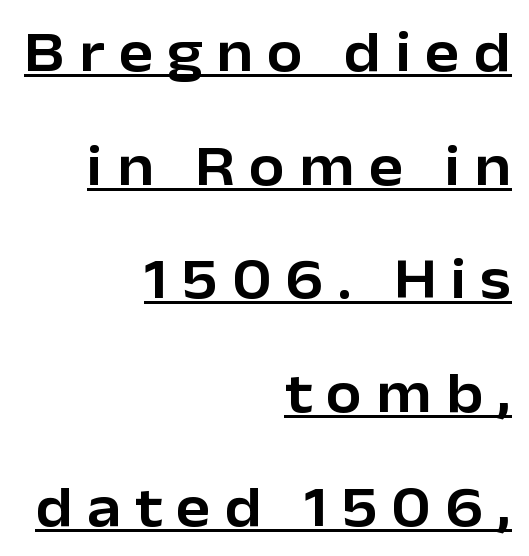
The gaps between neighbouring characters are conspicuously large. This rendering uses right alignment, leaving the left contour irregular. Check the space under the baseline: a stroke is drawn there. Characters remain perfectly vertical along every line. Spacing verdict: proportional, widths tailored to each character. The typeface chosen for these lines omits serifs.
